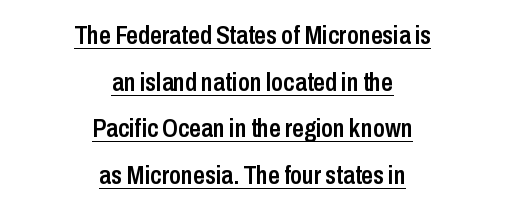
The image shows 26 px text type, upright; set centered, line spacing 1.79x, normal letter spacing, underlined.
